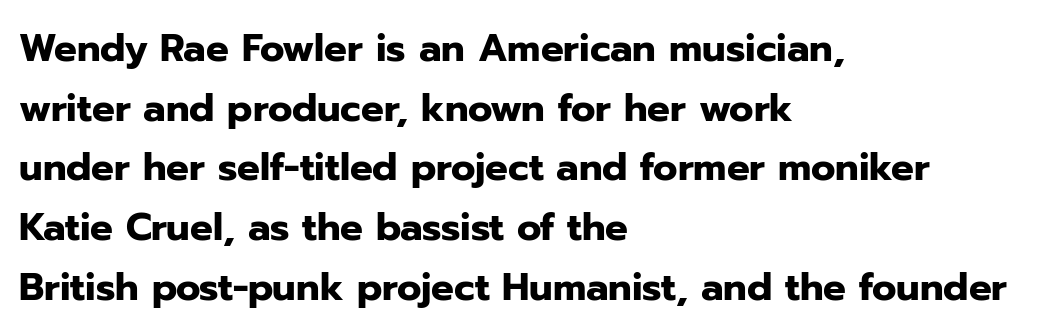
{"serif": "no", "italic": "no", "bold": "yes", "weight": "heavy", "width": "normal", "stroke_contrast": "low", "x_height": "medium", "monospaced": "no", "underline": "no", "align": "left", "line_spacing": "normal", "line_spacing_ratio": 1.57, "letter_spacing": "normal", "letter_spacing_em": 0.0, "glyph_px": 38}
